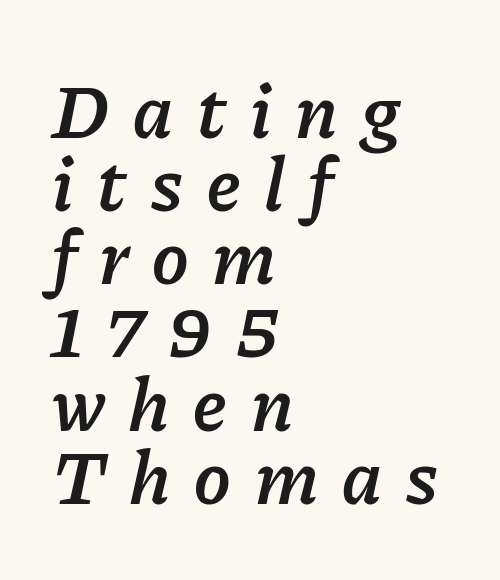
Think of a printed novel: that variable character pitch is what you see here. In terms of posture, this sample is oblique. The string is rendered with underlining switched off. A typesetter would call this heavily tracked-out type. One-word summary of the alignment: left.
